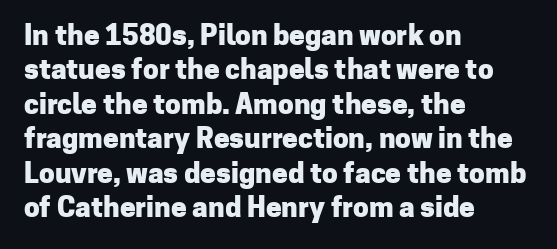
{"serif": "no", "italic": "no", "bold": "yes", "weight": "heavy", "width": "normal", "stroke_contrast": "low", "x_height": "medium", "monospaced": "no", "underline": "no", "align": "left", "line_spacing_ratio": 1.23, "letter_spacing": "normal", "letter_spacing_em": 0.0, "glyph_px": 28}
